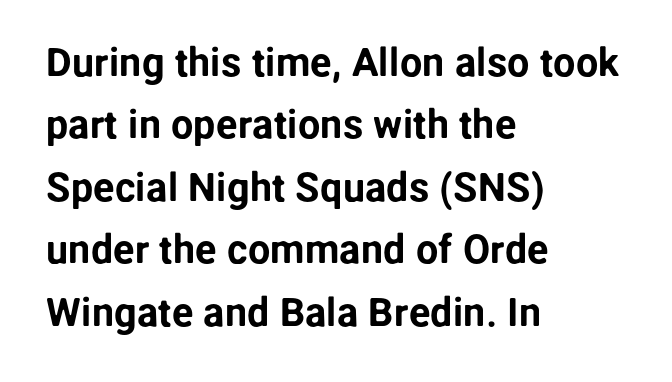
The image shows 40 px sans-serif type, upright; set left-aligned, normal line spacing (1.56x), normal letter spacing, not underlined; low stroke contrast and a medium x-height.
